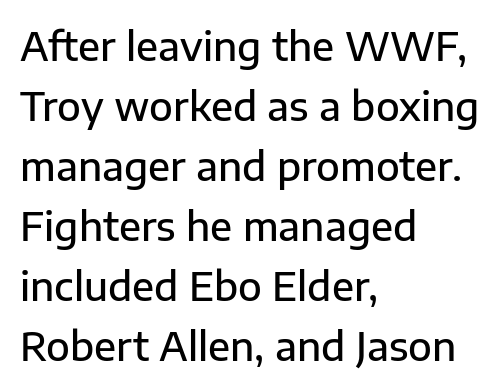
The image shows 39 px semibold sans-serif type, upright; set left-aligned, normal line spacing (1.54x), normal letter spacing, not underlined; low stroke contrast and a medium x-height.
